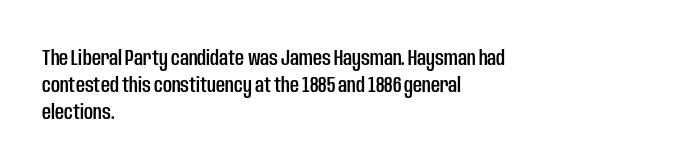
The image shows 22 px text type, upright; set left-aligned, line spacing 1.23x, normal letter spacing, not underlined.
